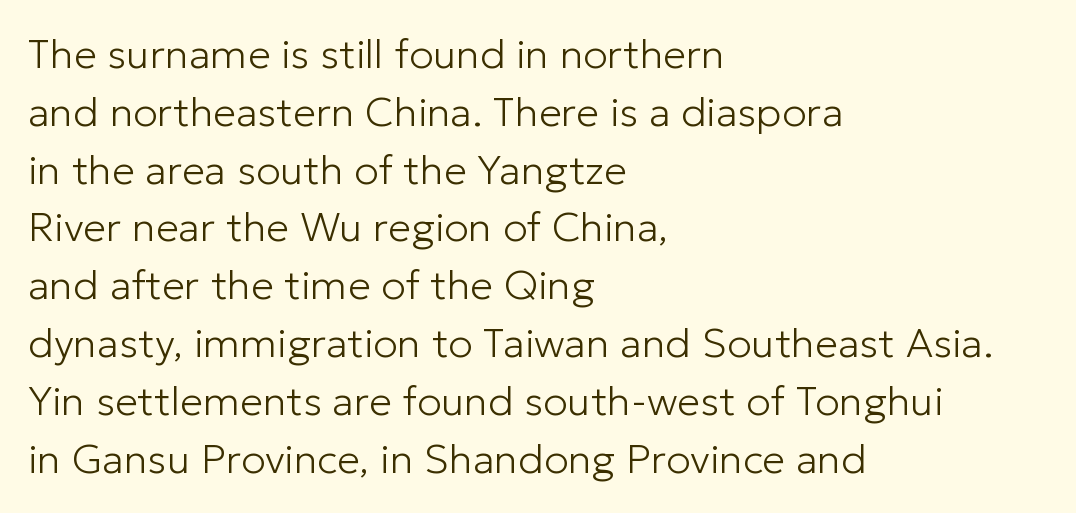
The image shows 41 px light sans-serif type, upright; set left-aligned, normal line spacing (1.41x), normal letter spacing, not underlined; low stroke contrast and a medium x-height.
